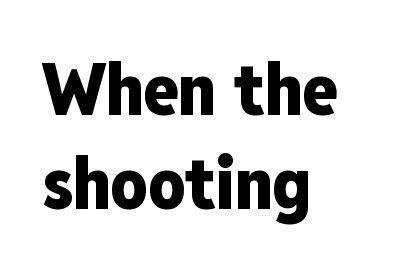
{"serif": "no", "italic": "no", "bold": "yes", "weight": "heavy", "width": "condensed", "stroke_contrast": "low", "x_height": "medium", "monospaced": "no", "underline": "no", "align": "left", "line_spacing": "normal", "line_spacing_ratio": 1.31, "letter_spacing": "normal", "letter_spacing_em": 0.0, "glyph_px": 72}
